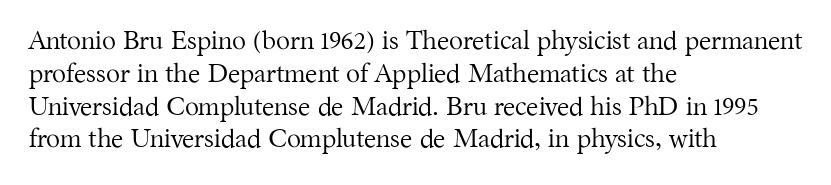
Q: Is the text bold? A: No.
Q: Is the text italic (slanted)? A: No, it is upright.
Q: Is the text underlined? A: No.
Q: How is the paragraph aligned? A: Left-aligned.
Q: Is the spacing between letters normal or unusually wide? A: Normal.
Q: Is the spacing between lines tight, normal or loose? A: Normal.
